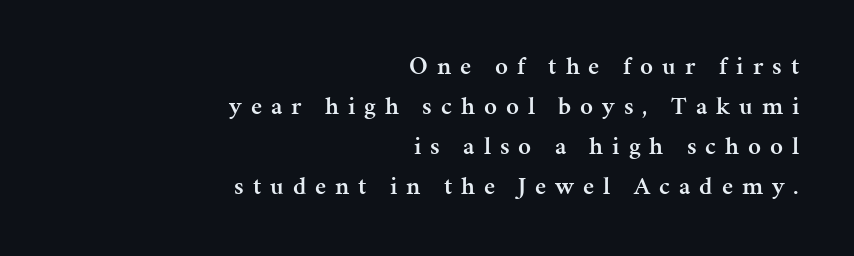
The image shows 25 px text type, upright; set right-aligned, normal line spacing (1.6x), unusually wide letter spacing (+0.36 em), not underlined.
